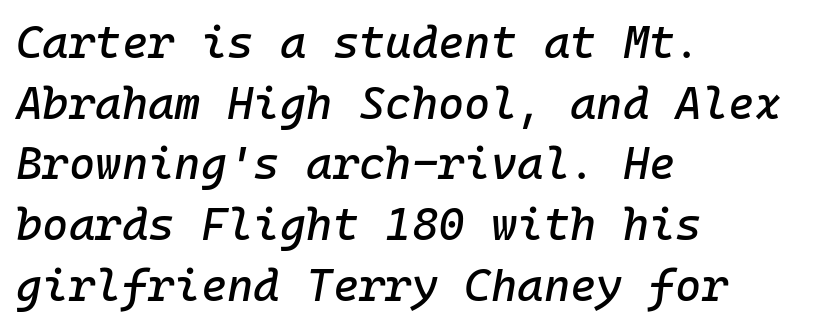
Q: Is the text italic (slanted)? A: Yes, it leans right by about 10 degrees.
Q: Is the text underlined? A: No.
Q: How is the paragraph aligned? A: Left-aligned.
Q: Is the spacing between letters normal or unusually wide? A: Normal.
Q: Is the spacing between lines tight, normal or loose? A: Normal.
Q: Width (condensed, normal, or wide)? A: Normal.
Q: Stroke contrast? A: Low.
Q: x-height? A: Medium.
Q: Monospaced? A: Yes.
